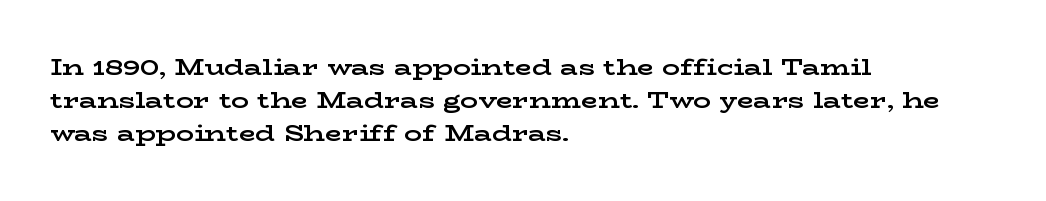
Nobody touched the tracking dial on this one. Alignment: flush left. Tall strokes in this sample are plumb rather than angled. Weight: bold.
